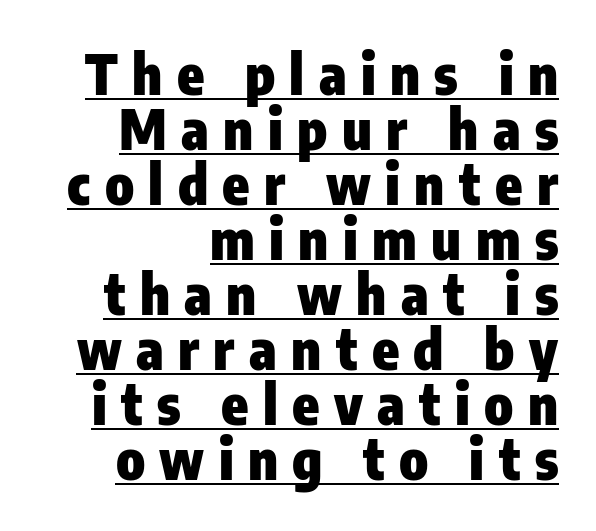
Weight: bold. Examine the stroke ends and you'll find no serifs. Students, observe: this is what under-led, compact text looks like. You can tell it's not italic because the verticals are truly vertical. Here the designer chose a conventional face with non-uniform glyph widths. Short note: letters widely spaced.
